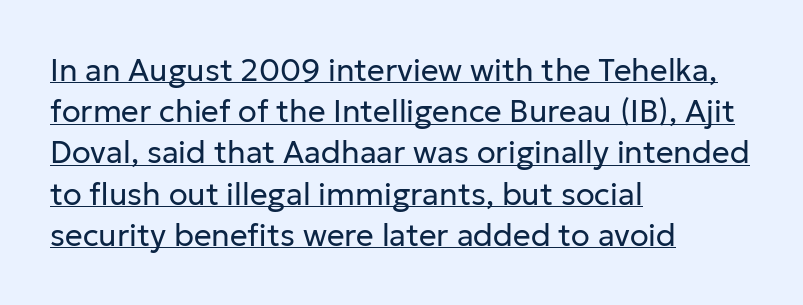
{"serif": "no", "italic": "no", "bold": "no", "weight": "regular", "width": "normal", "stroke_contrast": "low", "x_height": "medium", "monospaced": "no", "underline": "yes", "align": "left", "line_spacing": "normal", "line_spacing_ratio": 1.33, "letter_spacing": "normal", "letter_spacing_em": 0.0, "glyph_px": 31}
